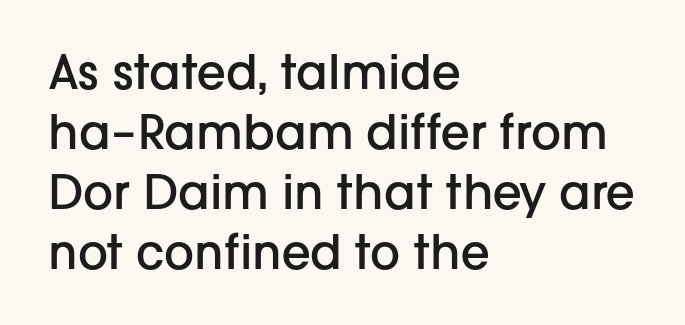
The image shows 47 px semibold sans-serif type, upright; set left-aligned, normal line spacing (1.28x), normal letter spacing, not underlined; low stroke contrast and a medium x-height.
